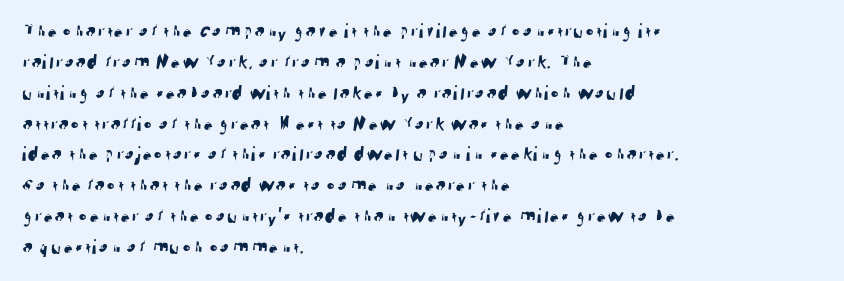
The image shows 21 px text type; set left-aligned, normal line spacing (1.47x), normal letter spacing, not underlined.
